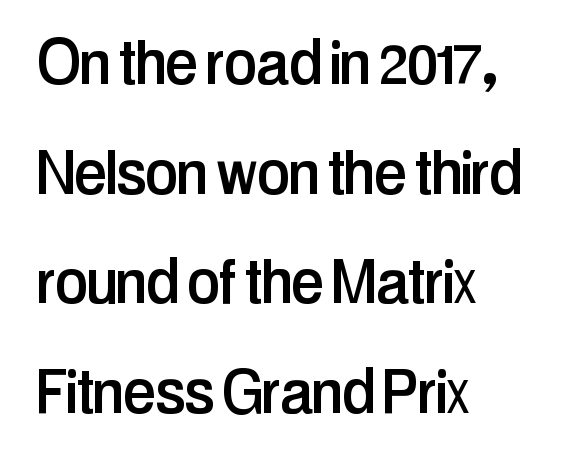
Q: Is the text italic (slanted)? A: No, it is upright.
Q: Is the typeface a serif or a sans-serif typeface? A: Sans-serif.
Q: Is the text underlined? A: No.
Q: How is the paragraph aligned? A: Left-aligned.
Q: Is the spacing between letters normal or unusually wide? A: Normal.
Q: Is the spacing between lines tight, normal or loose? A: Normal.
Q: Width (condensed, normal, or wide)? A: Condensed.
Q: Stroke contrast? A: Low.
Q: x-height? A: Medium.
Q: Monospaced? A: No.
